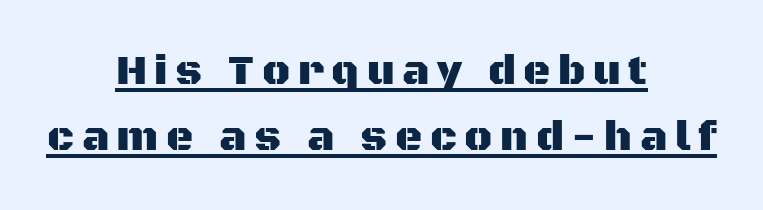
Q: Is the text italic (slanted)? A: No, it is upright.
Q: Is the typeface a serif or a sans-serif typeface? A: Sans-serif.
Q: Is the text underlined? A: Yes.
Q: How is the paragraph aligned? A: Centered.
Q: Is the spacing between lines tight, normal or loose? A: Normal.
Q: Width (condensed, normal, or wide)? A: Normal.
Q: Stroke contrast? A: Medium.
Q: x-height? A: Large.
Q: Monospaced? A: No.
